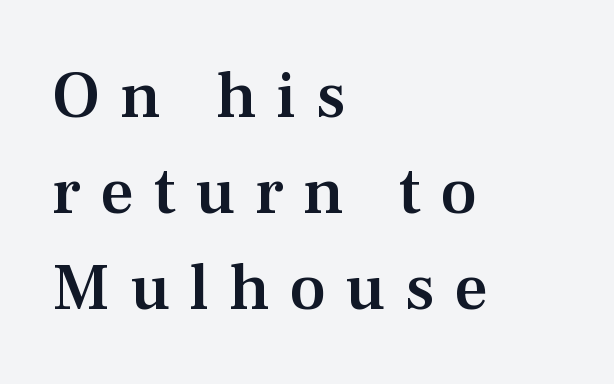
The paragraph shown leans on its left margin. As a designer I'd log this as weight 600, semibold. The words here are not underlined. Stroke terminals: seriffed. No italicization has been applied; the sample stays upright.
